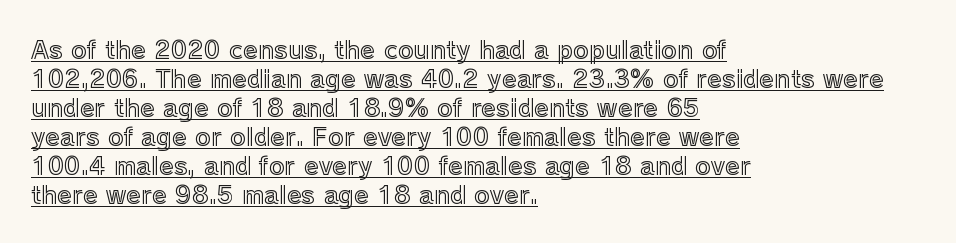
{"italic": "no", "underline": "yes", "align": "left", "line_spacing_ratio": 1.21, "letter_spacing": "normal", "letter_spacing_em": 0.0, "glyph_px": 24}
